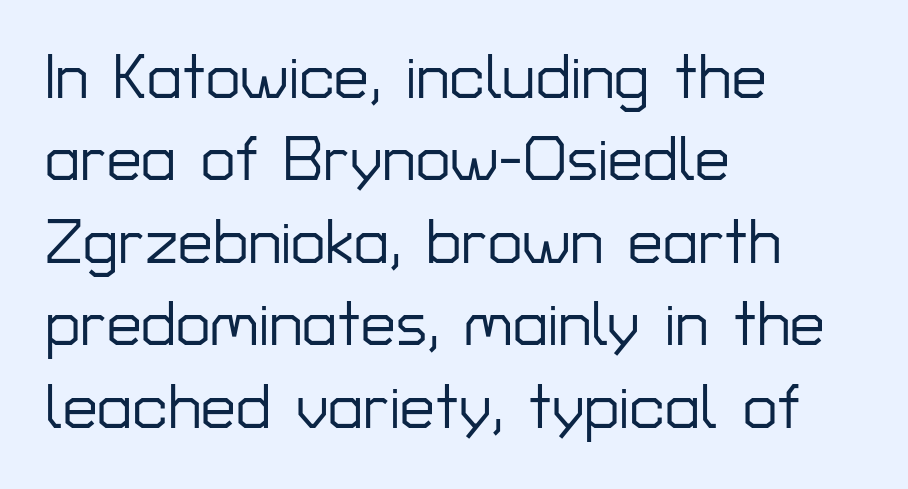
{"serif": "no", "italic": "no", "width": "normal", "stroke_contrast": "low", "x_height": "medium", "monospaced": "no", "underline": "no", "align": "left", "line_spacing": "normal", "line_spacing_ratio": 1.33, "letter_spacing": "normal", "letter_spacing_em": 0.0, "glyph_px": 62}
